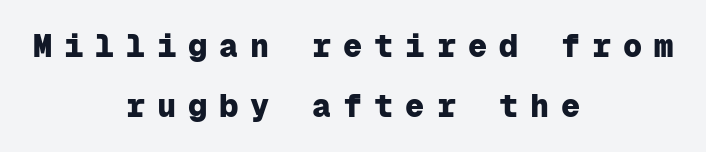
{"serif": "no", "italic": "no", "bold": "yes", "weight": "heavy", "width": "normal", "stroke_contrast": "low", "x_height": "medium", "monospaced": "yes", "underline": "no", "align": "center", "line_spacing_ratio": 1.88, "letter_spacing": "wide", "letter_spacing_em": 0.37, "glyph_px": 32}
